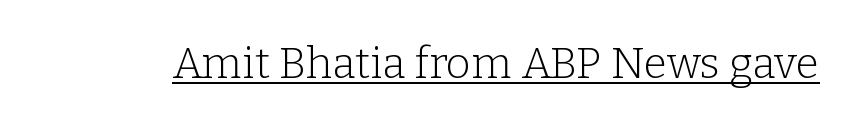
{"serif": "yes", "italic": "no", "bold": "no", "weight": "light", "width": "normal", "stroke_contrast": "low", "x_height": "medium", "monospaced": "no", "underline": "yes", "letter_spacing": "normal", "letter_spacing_em": 0.0, "glyph_px": 43}
